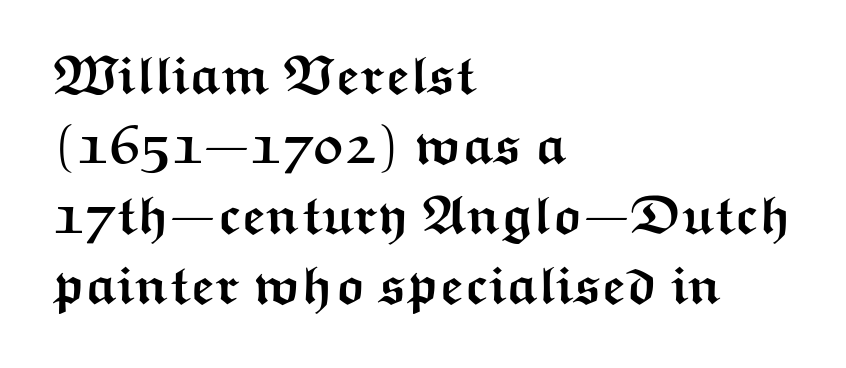
Upright lettering throughout. Summary of vertical rhythm: regular, with standard interline spacing. Font category for this specimen: sans-serif. Summary of weight: heavy, a full bold.
